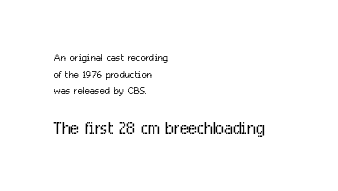
Q: Is the text bold? A: No.
Q: Is the text italic (slanted)? A: No, it is upright.
Q: Is the text underlined? A: No.
Q: How is the paragraph aligned? A: Left-aligned.
Q: Is the spacing between letters normal or unusually wide? A: Normal.
Q: Which block of text is set in a larger size, the first (top) or the second (bottom)? A: The second (bottom) one.
